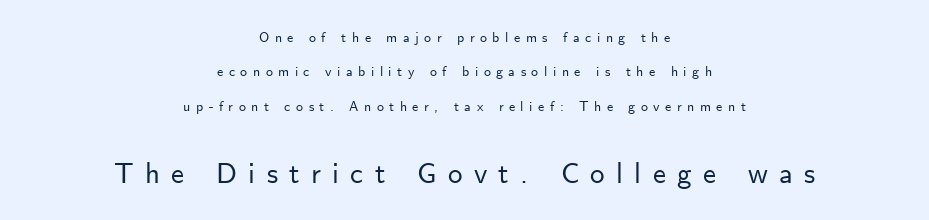
The image shows 29 px sans-serif type, upright; set centered, loose line spacing (2.46x), unusually wide letter spacing (+0.39 em), not underlined; the second (bottom) block is 2.07x larger; low stroke contrast and a small x-height.
